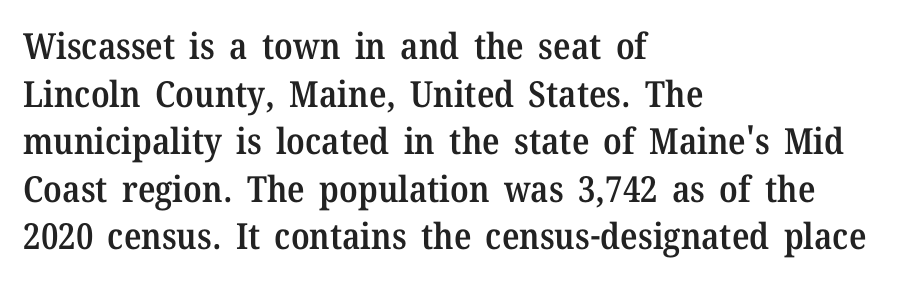
{"serif": "yes", "italic": "no", "bold": "semi", "weight": "semibold", "width": "normal", "stroke_contrast": "medium", "x_height": "medium", "monospaced": "no", "underline": "no", "align": "left", "line_spacing": "normal", "line_spacing_ratio": 1.32, "letter_spacing": "normal", "letter_spacing_em": 0.0, "glyph_px": 36}
